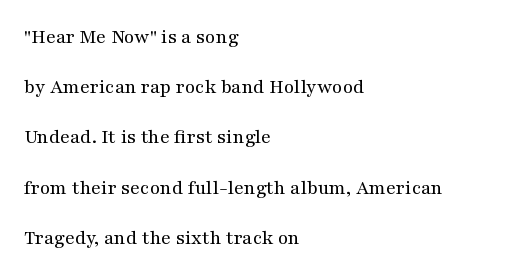
The image shows 21 px text type, upright; set left-aligned, loose line spacing (2.39x), normal letter spacing, not underlined.
